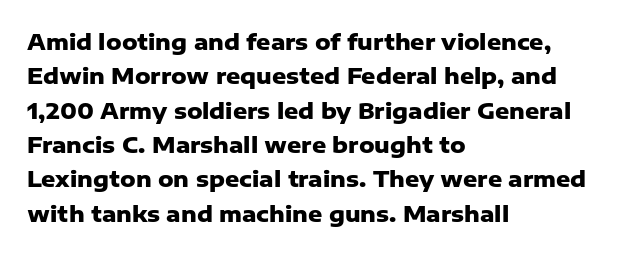
{"italic": "no", "bold": "yes", "underline": "no", "align": "left", "line_spacing": "normal", "line_spacing_ratio": 1.56, "letter_spacing": "normal", "letter_spacing_em": 0.0, "glyph_px": 22}
